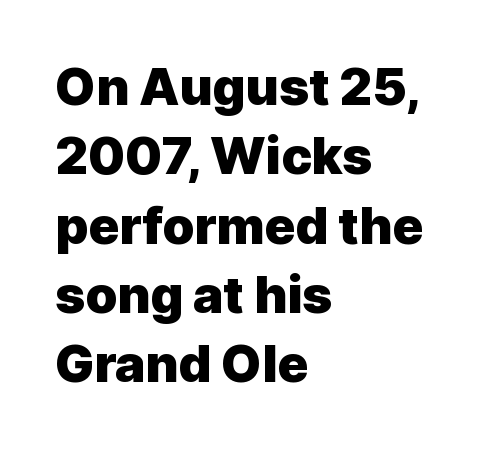
You'd pick this weight for a headline — it's a proper bold. Rows of type keep a routine distance in the vertical direction. Glance below the letters and you will spot only blank space. To sum up the face: it is a sans, with no serifs.
